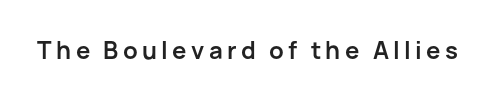
I'd describe the lettering as bold — thick and assertive. Quick note: underline off. It's the straight-up-and-down kind of type.
